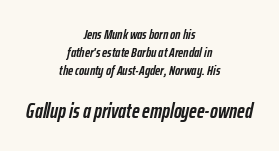
Q: Is the text bold? A: Yes.
Q: Is the text italic (slanted)? A: Yes, it leans right by about 12 degrees.
Q: Is the text underlined? A: No.
Q: How is the paragraph aligned? A: Centered.
Q: Is the spacing between letters normal or unusually wide? A: Normal.
Q: Is the spacing between lines tight, normal or loose? A: Normal.
Q: Which block of text is set in a larger size, the first (top) or the second (bottom)? A: The second (bottom) one.
